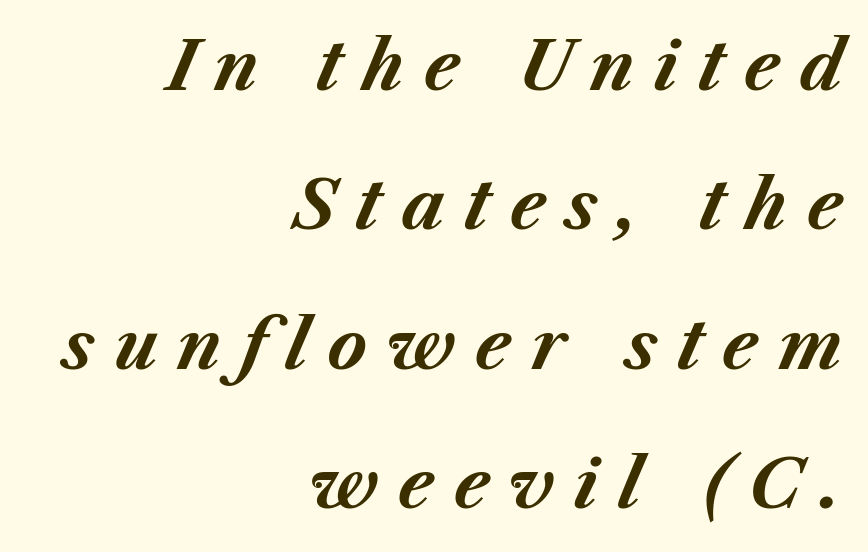
The image shows 67 px bold type, italic (leaning right); set right-aligned, loose line spacing (2.08x), unusually wide letter spacing (+0.29 em), not underlined; medium stroke contrast and a medium x-height.
